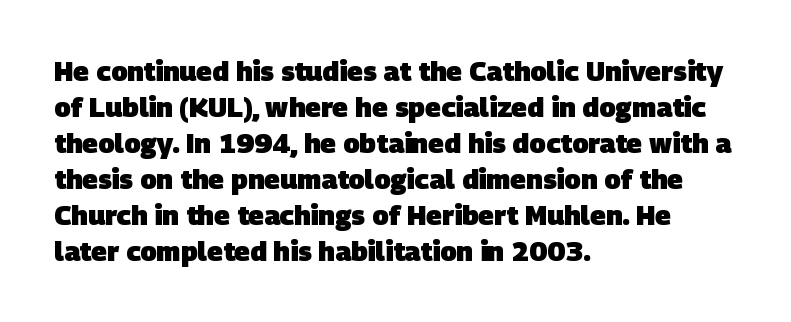
The image shows 27 px bold type; set left-aligned, normal line spacing (1.33x), normal letter spacing, not underlined.
